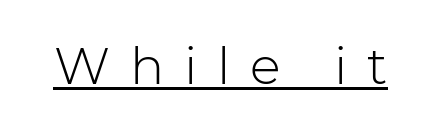
Proportional: the letters do not fall into vertical columns. The letters carry no serifs — their stems end cleanly without finishing strokes. Stems and bowls with no extra thickness — not bold. Designer's note — italics off, roman on.
